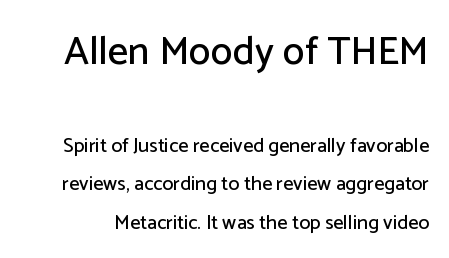
Q: Is the text italic (slanted)? A: No, it is upright.
Q: Is the typeface a serif or a sans-serif typeface? A: Sans-serif.
Q: Is the text underlined? A: No.
Q: Is the spacing between letters normal or unusually wide? A: Normal.
Q: Is the spacing between lines tight, normal or loose? A: Loose.
Q: Which block of text is set in a larger size, the first (top) or the second (bottom)? A: The first (top) one.
Q: Width (condensed, normal, or wide)? A: Normal.
Q: Stroke contrast? A: Low.
Q: x-height? A: Medium.
Q: Monospaced? A: No.
